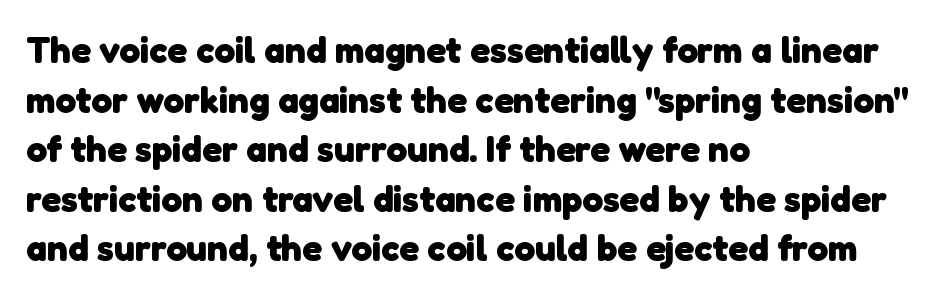
{"serif": "no", "bold": "yes", "weight": "heavy", "width": "normal", "stroke_contrast": "low", "x_height": "medium", "monospaced": "no", "underline": "no", "align": "left", "line_spacing": "normal", "line_spacing_ratio": 1.34, "letter_spacing": "normal", "letter_spacing_em": 0.0, "glyph_px": 37}
